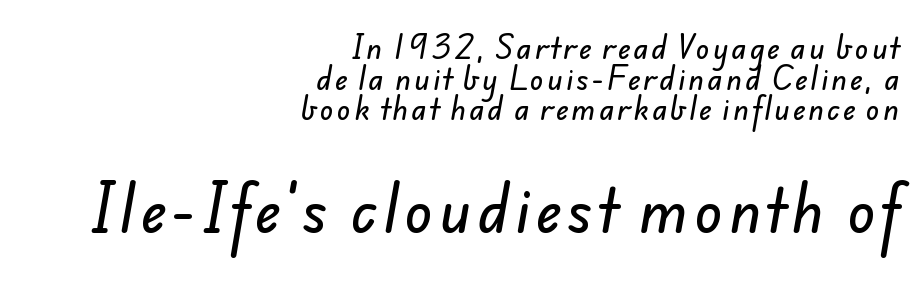
Q: Is the typeface a serif or a sans-serif typeface? A: Sans-serif.
Q: Is the text underlined? A: No.
Q: How is the paragraph aligned? A: Right-aligned.
Q: Is the spacing between lines tight, normal or loose? A: Tight.
Q: Which block of text is set in a larger size, the first (top) or the second (bottom)? A: The second (bottom) one.
Q: Width (condensed, normal, or wide)? A: Normal.
Q: Stroke contrast? A: Low.
Q: x-height? A: Small.
Q: Monospaced? A: No.
